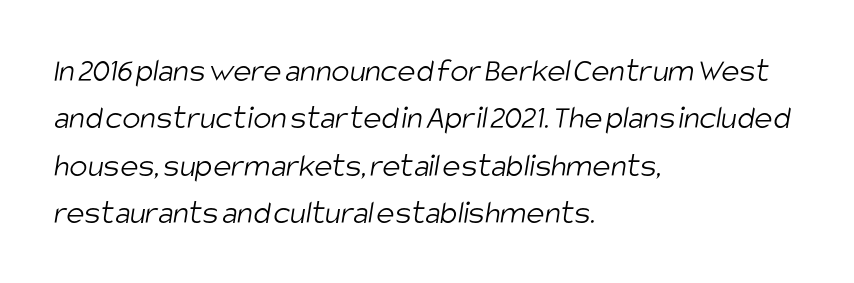
The image shows 34 px light, condensed sans-serif type; set left-aligned, normal line spacing (1.39x), normal letter spacing, not underlined; low stroke contrast and a large x-height.
